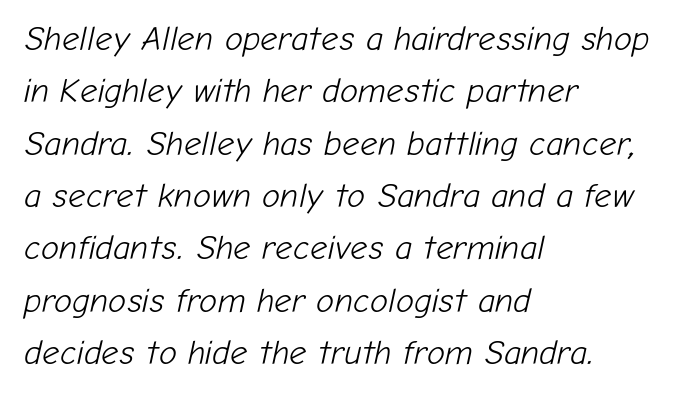
The image shows 34 px light type, italic (leaning right); set left-aligned, normal line spacing (1.54x), normal letter spacing, not underlined; low stroke contrast and a medium x-height.
